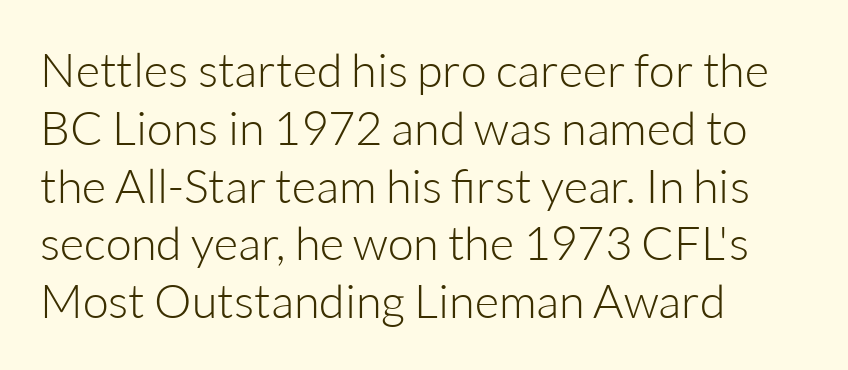
The image shows 47 px light sans-serif type, upright; set left-aligned, line spacing 1.23x, normal letter spacing, not underlined; low stroke contrast and a medium x-height.
